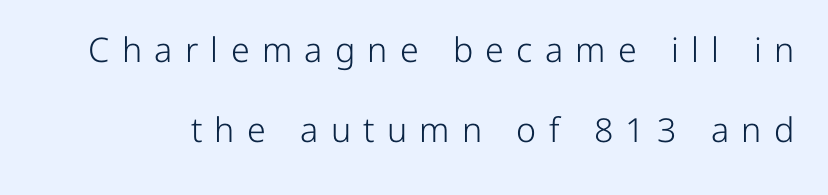
{"serif": "no", "italic": "no", "bold": "no", "weight": "light", "width": "normal", "stroke_contrast": "low", "x_height": "medium", "monospaced": "no", "underline": "no", "line_spacing": "loose", "line_spacing_ratio": 2.34, "letter_spacing": "wide", "letter_spacing_em": 0.36, "glyph_px": 34}
